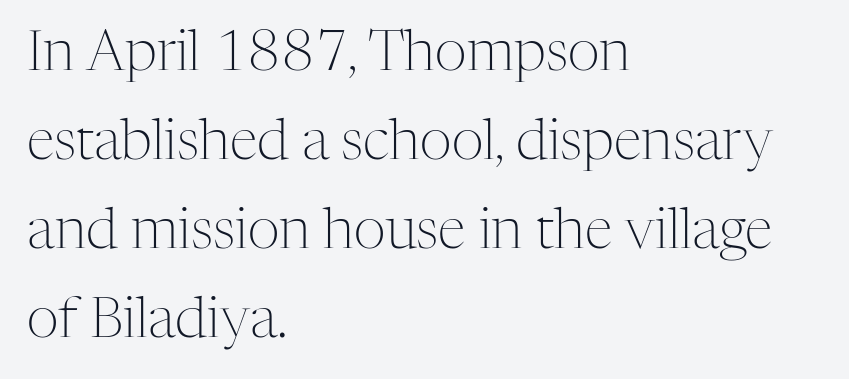
The image shows 56 px light serif type, upright; set left-aligned, normal line spacing (1.59x), normal letter spacing, not underlined; medium stroke contrast and a medium x-height.
